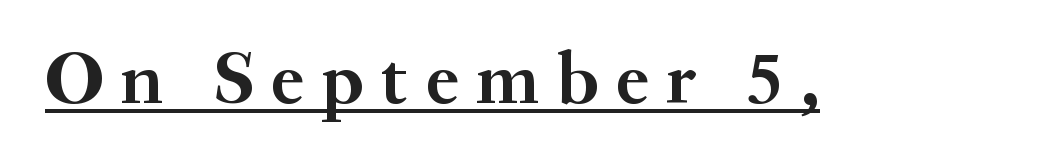
Q: Is the text bold? A: Yes.
Q: Is the text italic (slanted)? A: No, it is upright.
Q: Is the typeface a serif or a sans-serif typeface? A: Serif.
Q: Is the text underlined? A: Yes.
Q: Is the spacing between letters normal or unusually wide? A: Unusually wide.
Q: Width (condensed, normal, or wide)? A: Normal.
Q: Stroke contrast? A: Medium.
Q: x-height? A: Small.
Q: Monospaced? A: No.
